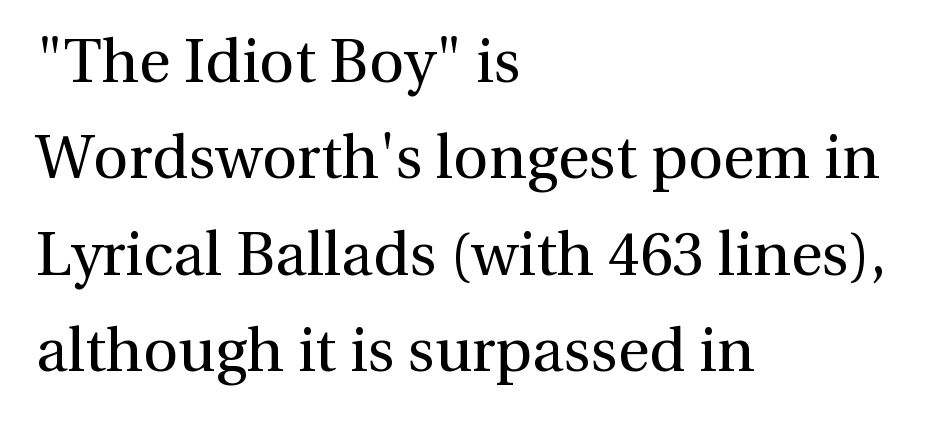
A normal amount of white space separates one row of letters from the next. Italic? Not at all — the glyphs are vertical. Words float on clear page, feet unadorned. Weight class: somewhere from thin through regular.
